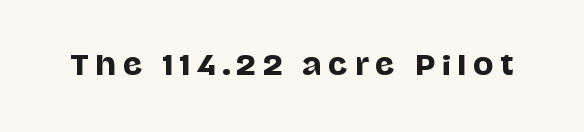
The string is rendered with underlining switched off. Every character sits straight up, as roman type does. The type is letterspaced generously, with wide tracking.
